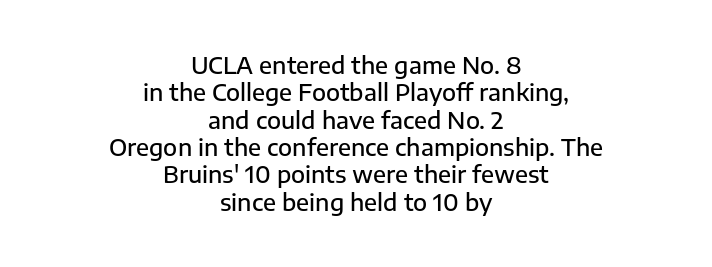
{"italic": "no", "bold": "semi", "underline": "no", "align": "center", "line_spacing_ratio": 1.19, "letter_spacing": "normal", "letter_spacing_em": 0.0, "glyph_px": 23}
